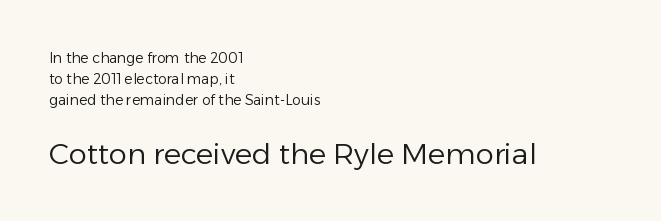
The image shows 29 px regular-weight sans-serif type, upright; set left-aligned, normal line spacing (1.49x), normal letter spacing, not underlined; the second (bottom) block is 2.07x larger; low stroke contrast and a medium x-height.
